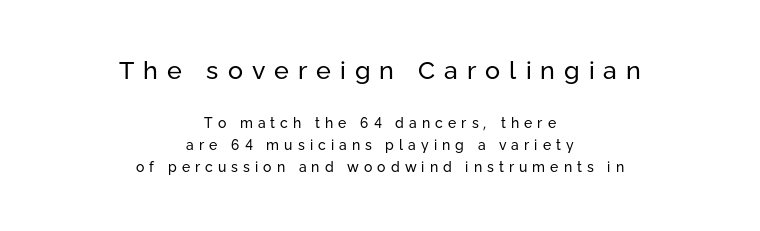
Q: Is the text bold? A: No.
Q: Is the text italic (slanted)? A: No, it is upright.
Q: Is the text underlined? A: No.
Q: How is the paragraph aligned? A: Centered.
Q: Is the spacing between letters normal or unusually wide? A: Unusually wide.
Q: Is the spacing between lines tight, normal or loose? A: Normal.
Q: Which block of text is set in a larger size, the first (top) or the second (bottom)? A: The first (top) one.
